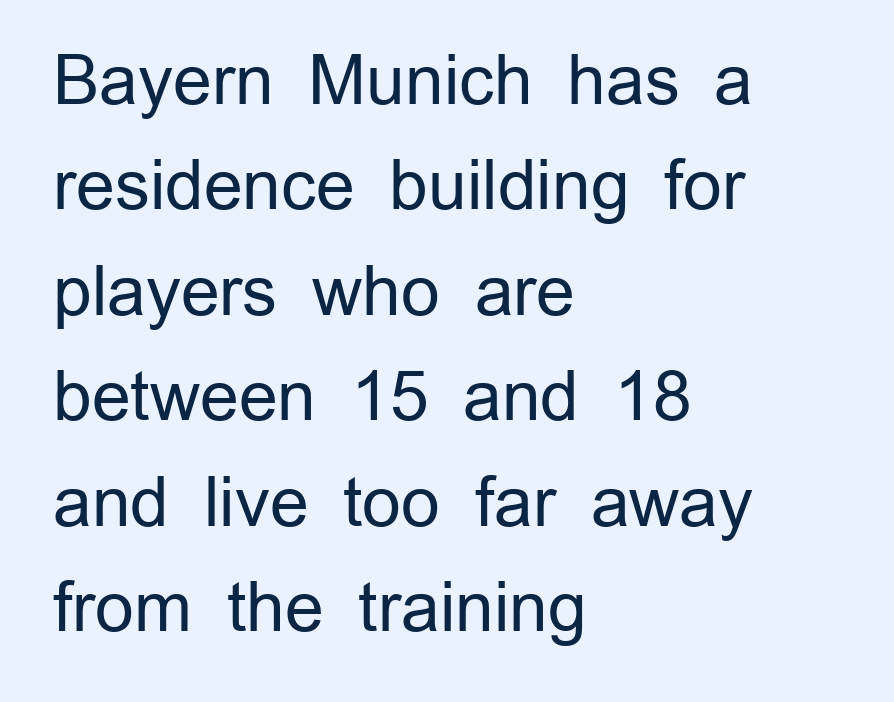
Q: Is the text bold? A: No.
Q: Is the text italic (slanted)? A: No, it is upright.
Q: Is the typeface a serif or a sans-serif typeface? A: Sans-serif.
Q: Is the text underlined? A: No.
Q: How is the paragraph aligned? A: Left-aligned.
Q: Is the spacing between letters normal or unusually wide? A: Normal.
Q: Is the spacing between lines tight, normal or loose? A: Normal.
Q: Width (condensed, normal, or wide)? A: Normal.
Q: Stroke contrast? A: Low.
Q: x-height? A: Medium.
Q: Monospaced? A: No.
